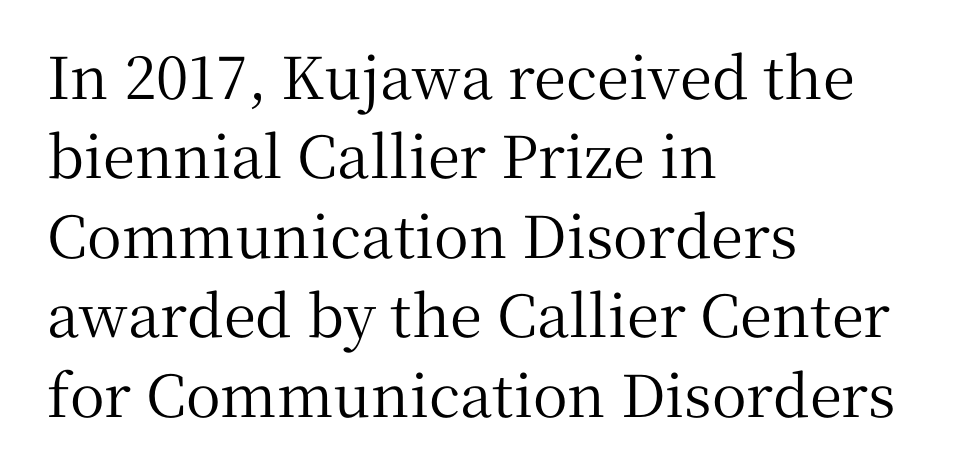
The image shows 58 px serif type, upright; set left-aligned, normal line spacing (1.37x), normal letter spacing, not underlined; medium stroke contrast and a medium x-height.
